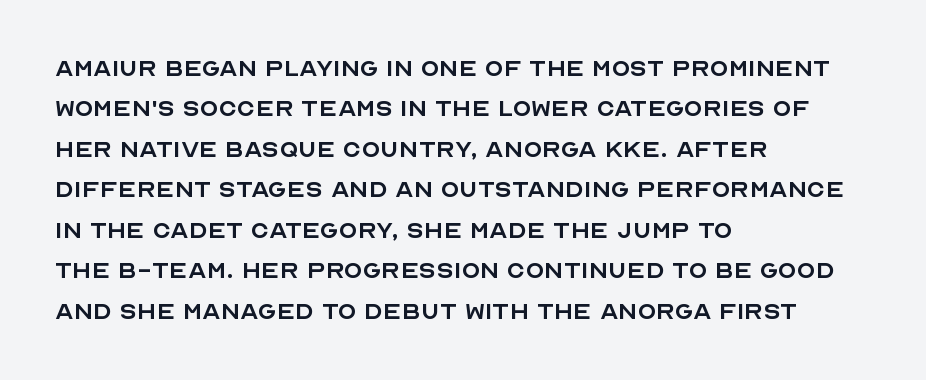
{"serif": "no", "italic": "no", "bold": "no", "weight": "regular", "width": "normal", "x_height": "large", "monospaced": "no", "underline": "no", "align": "left", "line_spacing": "normal", "line_spacing_ratio": 1.35, "letter_spacing": "normal", "letter_spacing_em": 0.0, "glyph_px": 30}
